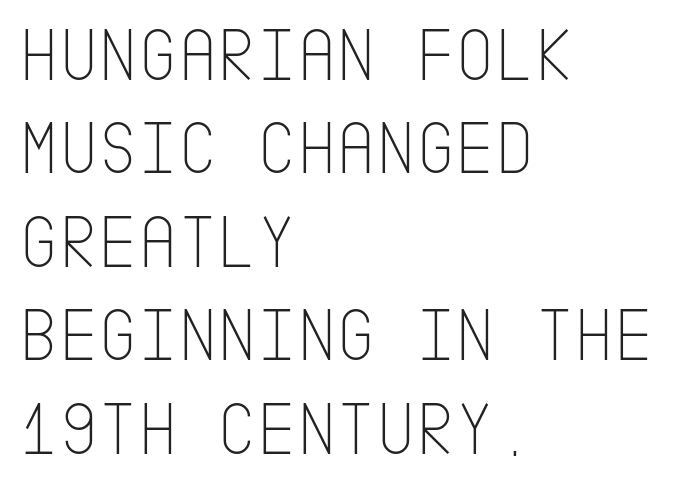
In terms of posture, this sample is upright. The glyphs in this specimen are sans serif. Reading down the block, your eye returns to a fixed left position each line. The area under the type is left untouched.
